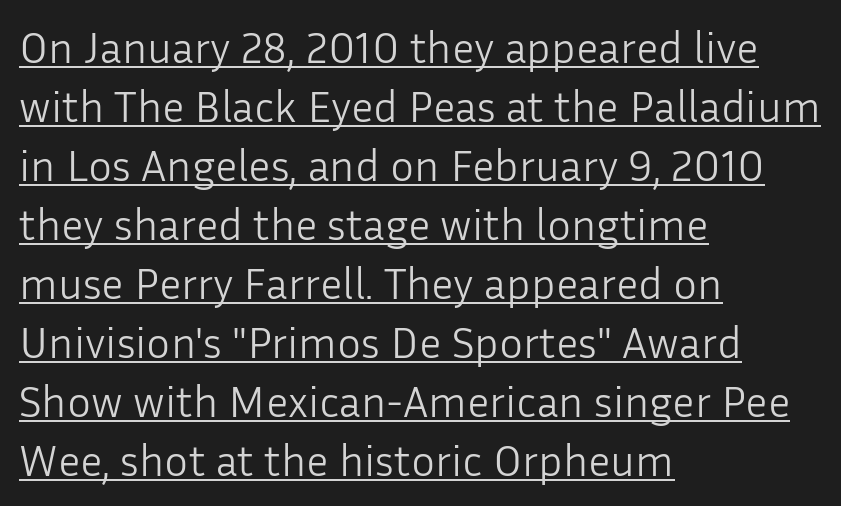
{"serif": "no", "italic": "no", "bold": "no", "weight": "light", "width": "normal", "stroke_contrast": "low", "x_height": "medium", "monospaced": "no", "underline": "yes", "align": "left", "line_spacing": "normal", "line_spacing_ratio": 1.31, "letter_spacing": "normal", "letter_spacing_em": 0.0, "glyph_px": 45}
